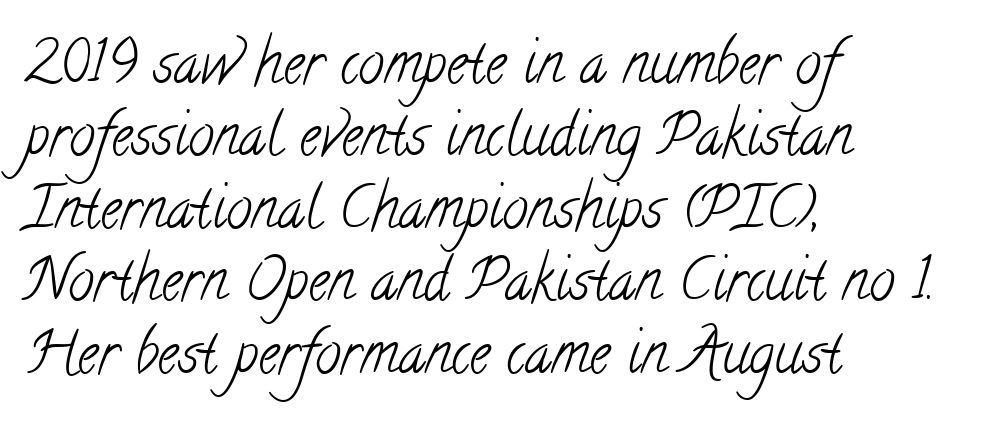
The image shows 58 px light, condensed serif type; set left-aligned, normal line spacing (1.25x), normal letter spacing, not underlined; low stroke contrast and a small x-height.
